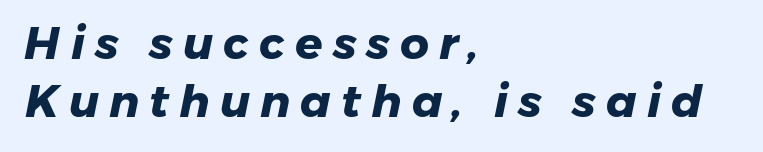
The text block is weighted toward the left margin, trailing off unevenly rightward. Descender tails drop into unmarked territory. Looks like regular typesetting: each glyph gets only the width it needs. Regarding serifs, this sample does without them. Each new line begins a customary step beneath the previous one.
